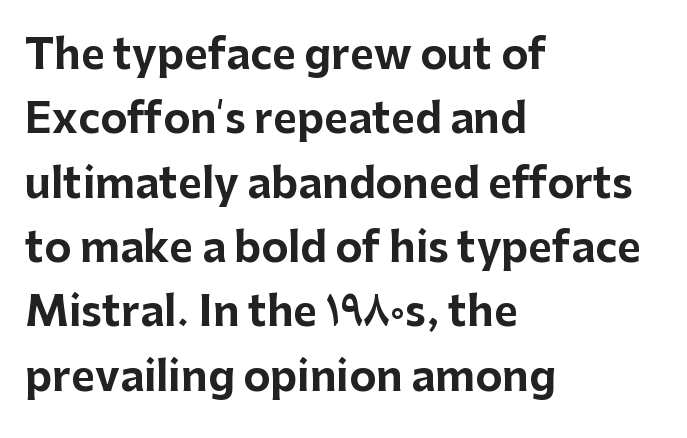
Q: Is the text bold? A: Yes.
Q: Is the text italic (slanted)? A: No, it is upright.
Q: Is the typeface a serif or a sans-serif typeface? A: Sans-serif.
Q: Is the text underlined? A: No.
Q: How is the paragraph aligned? A: Left-aligned.
Q: Is the spacing between letters normal or unusually wide? A: Normal.
Q: Is the spacing between lines tight, normal or loose? A: Normal.
Q: Width (condensed, normal, or wide)? A: Normal.
Q: Stroke contrast? A: Low.
Q: x-height? A: Medium.
Q: Monospaced? A: No.
